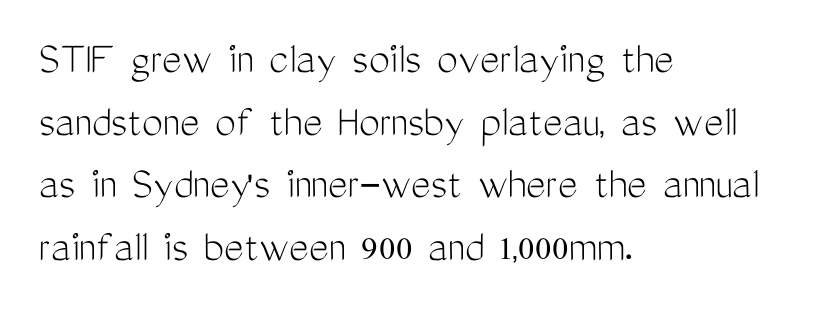
{"serif": "no", "italic": "no", "bold": "no", "weight": "light", "width": "condensed", "stroke_contrast": "medium", "x_height": "medium", "monospaced": "no", "underline": "no", "align": "left", "line_spacing": "normal", "line_spacing_ratio": 1.33, "letter_spacing": "normal", "letter_spacing_em": 0.0, "glyph_px": 47}
